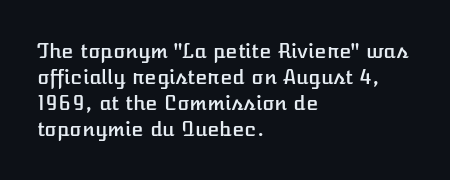
The letterforms sit shoulder to shoulder at normal distance. The lines in this sample share a left origin and differ only in where they stop. Lines of text with bare space underneath. This sample keeps an unexceptional amount of space between lines. Upright lettering throughout.
